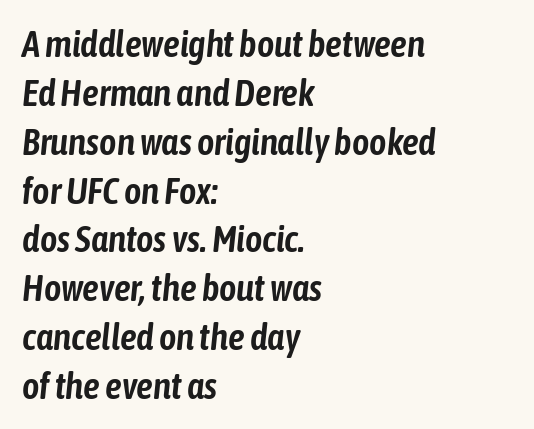
Q: Is the text italic (slanted)? A: Yes, it leans right by about 6 degrees.
Q: Is the text underlined? A: No.
Q: How is the paragraph aligned? A: Left-aligned.
Q: Is the spacing between letters normal or unusually wide? A: Normal.
Q: Is the spacing between lines tight, normal or loose? A: Normal.
Q: Width (condensed, normal, or wide)? A: Condensed.
Q: Stroke contrast? A: Low.
Q: x-height? A: Medium.
Q: Monospaced? A: No.
